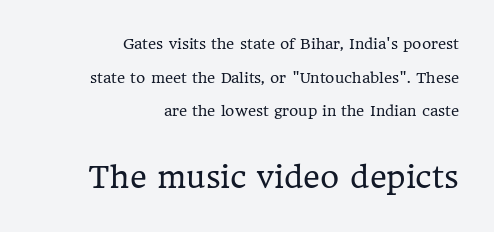
The image shows 29 px regular-weight serif type, upright; set right-aligned, loose line spacing (2.41x), normal letter spacing, not underlined; the second (bottom) block is 2.07x larger; low stroke contrast and a medium x-height.
